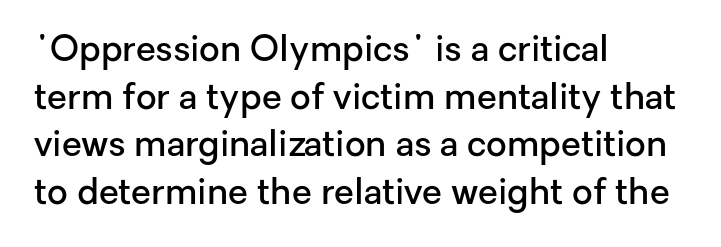
The image shows 36 px semibold sans-serif type, upright; set left-aligned, normal line spacing (1.32x), normal letter spacing, not underlined; low stroke contrast and a medium x-height.
